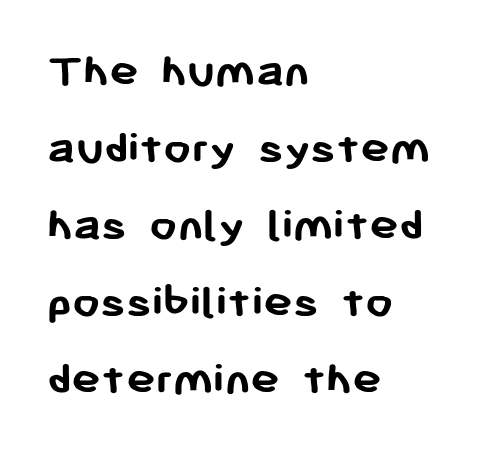
The image shows 49 px semibold sans-serif type, upright; set left-aligned, normal line spacing (1.57x), normal letter spacing, not underlined; low stroke contrast and a medium x-height.
